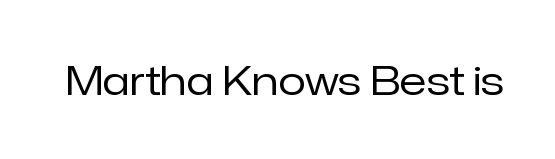
No italicization has been applied; the sample stays upright. The space directly below the letters is spotless. There is no visible air inserted between adjacent glyphs. Is this a heavy cut? Hardly; it is regular or lighter.
